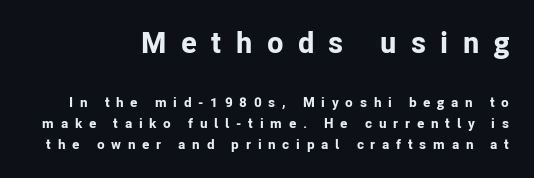
The designer went with a sans here, leaving each stem footless. Each word looks stretched out because of the extra space between its letters. Bold? Absolutely — the strokes are thick and heavy. Bigger letters appear in the top chunk; the bottom chunk is reduced. This block has exactly the height ordinary leading produces.
